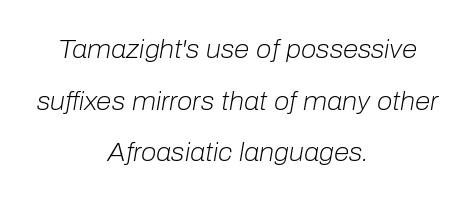
The image shows 25 px text type, italic (leaning right); set centered, loose line spacing (2.07x), normal letter spacing, not underlined.
